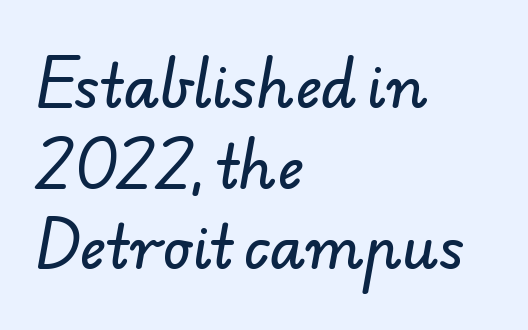
{"serif": "no", "width": "normal", "stroke_contrast": "low", "x_height": "small", "monospaced": "no", "underline": "no", "align": "left", "line_spacing": "normal", "line_spacing_ratio": 1.39, "letter_spacing": "normal", "letter_spacing_em": 0.0, "glyph_px": 58}
